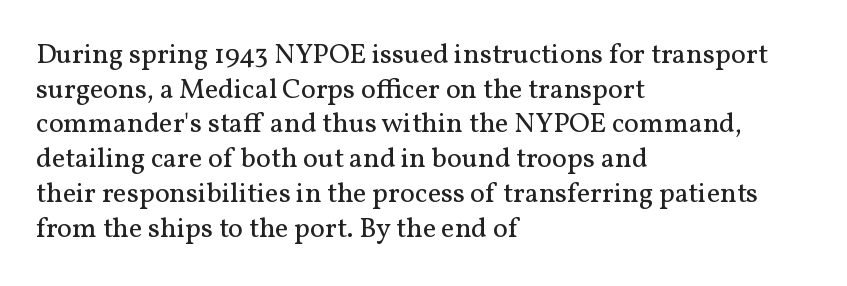
Do the letters lean? They stand straight. The tracking reads as untouched default to a designer's eye. A typesetter would label this face a serif. The passage shown is typed in a proportional face where columns would drift. A clean baseline with only descenders dipping below it. A classic flush-left, rag-right setting is used for this passage.
